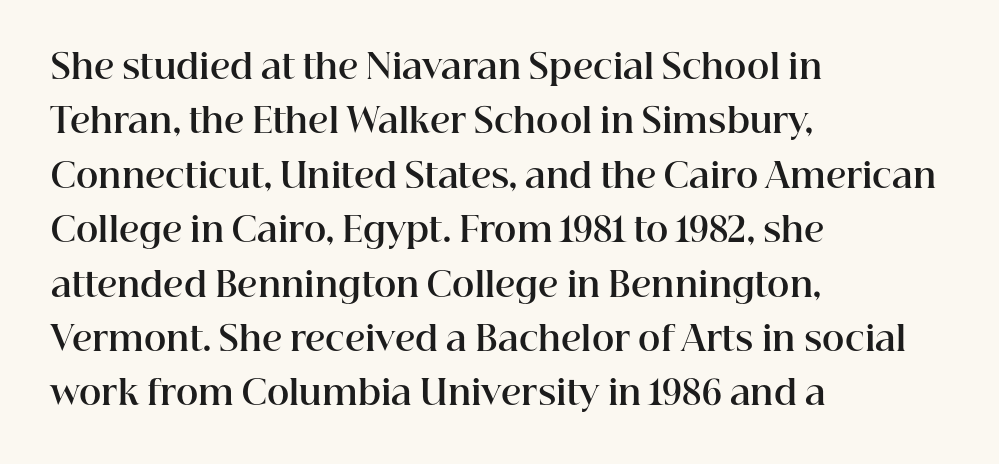
Q: Is the text bold? A: Yes.
Q: Is the text italic (slanted)? A: No, it is upright.
Q: Is the typeface a serif or a sans-serif typeface? A: Serif.
Q: Is the text underlined? A: No.
Q: How is the paragraph aligned? A: Left-aligned.
Q: Is the spacing between letters normal or unusually wide? A: Normal.
Q: Is the spacing between lines tight, normal or loose? A: Normal.
Q: Width (condensed, normal, or wide)? A: Normal.
Q: Stroke contrast? A: High.
Q: x-height? A: Medium.
Q: Monospaced? A: No.
